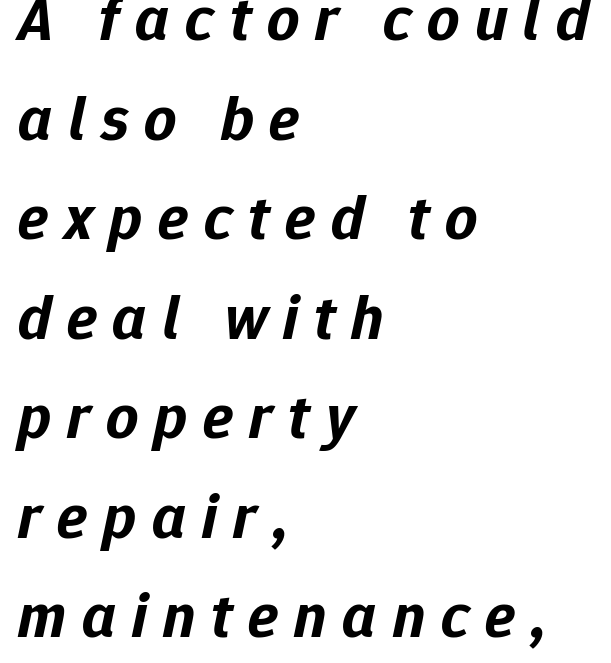
The image shows 63 px bold type, italic (leaning right); set left-aligned, normal line spacing (1.58x), unusually wide letter spacing (+0.25 em), not underlined; low stroke contrast and a medium x-height.
